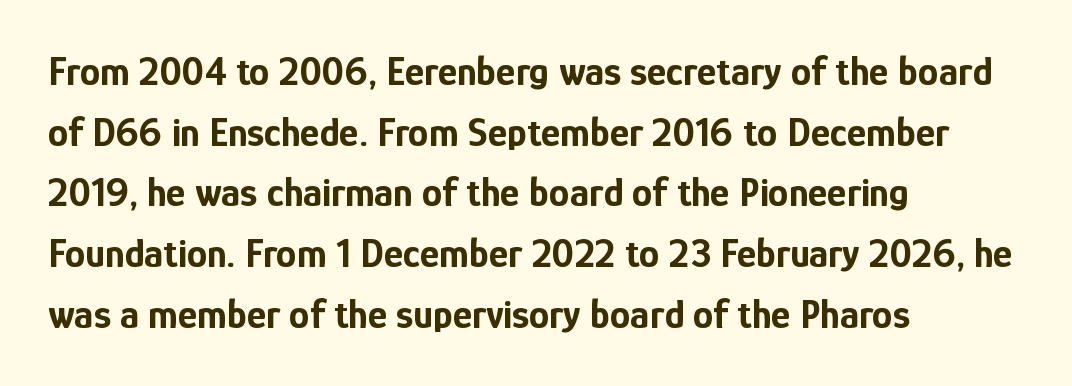
The image shows 41 px bold, condensed sans-serif type, upright; set left-aligned, normal line spacing (1.48x), normal letter spacing, not underlined; low stroke contrast and a medium x-height.
